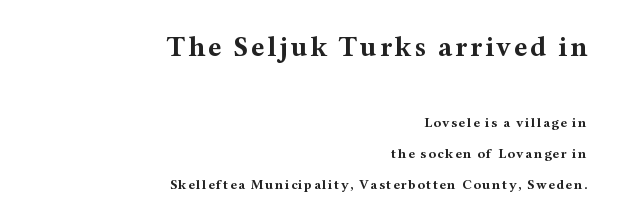
The image shows 28 px bold, wide serif type, upright; set right-aligned, loose line spacing (2.2x), not underlined; the first (top) block is 2.0x larger; medium stroke contrast and a medium x-height.
